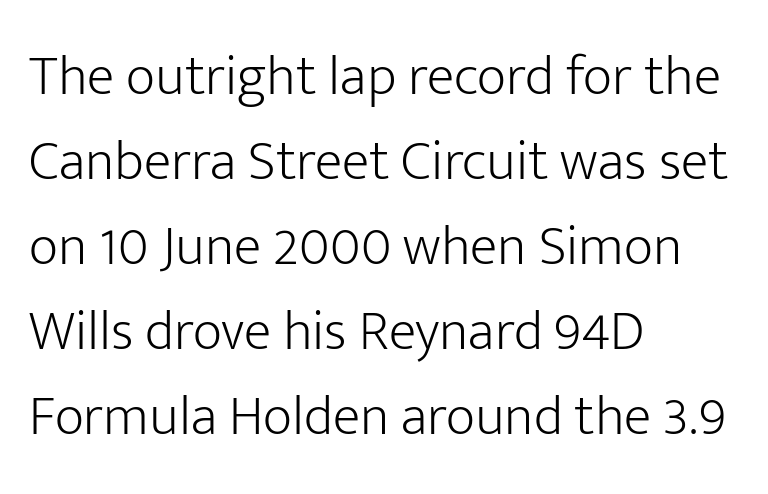
Q: Is the text bold? A: No.
Q: Is the text italic (slanted)? A: No, it is upright.
Q: Is the typeface a serif or a sans-serif typeface? A: Sans-serif.
Q: Is the text underlined? A: No.
Q: How is the paragraph aligned? A: Left-aligned.
Q: Is the spacing between letters normal or unusually wide? A: Normal.
Q: Is the spacing between lines tight, normal or loose? A: Normal.
Q: Width (condensed, normal, or wide)? A: Normal.
Q: Stroke contrast? A: Low.
Q: x-height? A: Medium.
Q: Monospaced? A: No.
